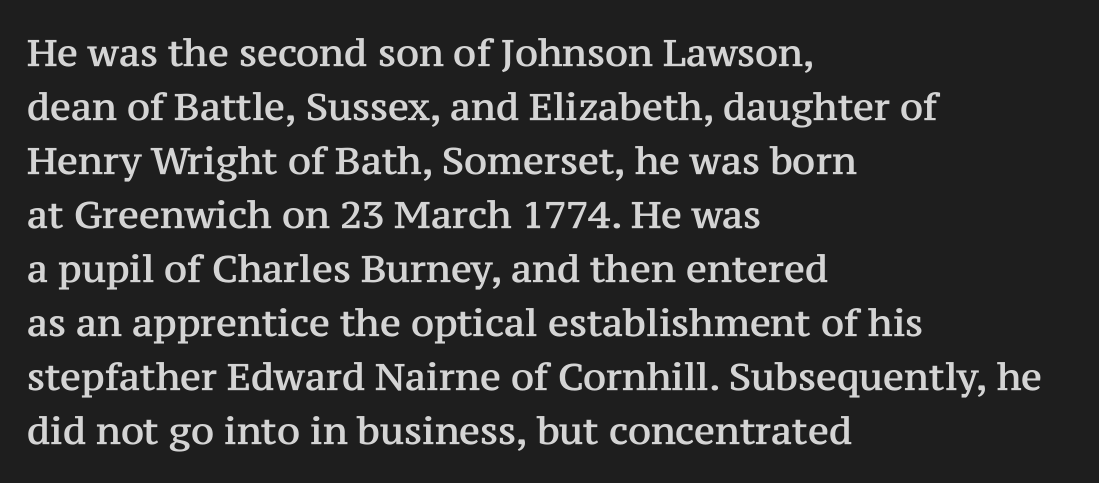
The image shows 37 px serif type, upright; set left-aligned, normal line spacing (1.46x), normal letter spacing, not underlined; medium stroke contrast and a medium x-height.
